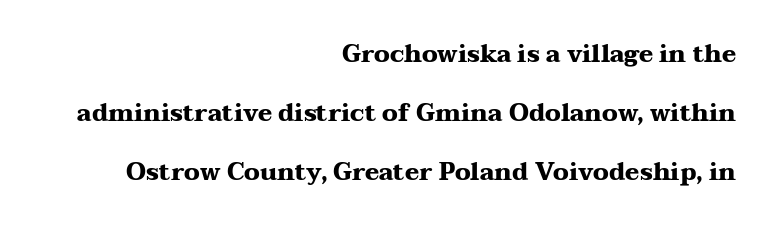
Q: Is the text bold? A: Yes.
Q: Is the text italic (slanted)? A: No, it is upright.
Q: Is the text underlined? A: No.
Q: How is the paragraph aligned? A: Right-aligned.
Q: Is the spacing between letters normal or unusually wide? A: Normal.
Q: Is the spacing between lines tight, normal or loose? A: Loose.
